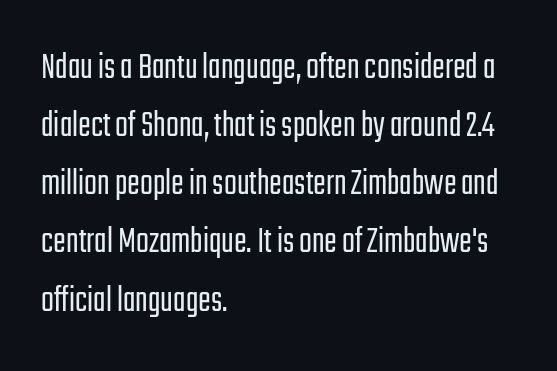
{"serif": "no", "italic": "no", "bold": "no", "weight": "light", "width": "condensed", "stroke_contrast": "low", "x_height": "medium", "monospaced": "no", "underline": "no", "align": "left", "line_spacing": "normal", "line_spacing_ratio": 1.53, "letter_spacing": "normal", "letter_spacing_em": 0.0, "glyph_px": 38}
